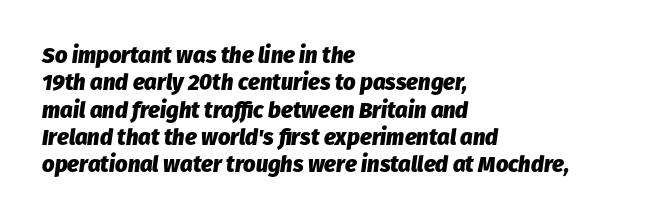
Q: Is the text bold? A: Yes.
Q: Is the text italic (slanted)? A: Yes, it leans right by about 8 degrees.
Q: Is the text underlined? A: No.
Q: How is the paragraph aligned? A: Left-aligned.
Q: Is the spacing between letters normal or unusually wide? A: Normal.
